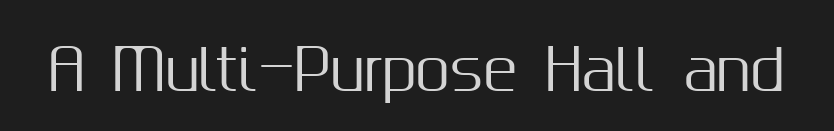
Q: Is the text italic (slanted)? A: No, it is upright.
Q: Is the typeface a serif or a sans-serif typeface? A: Sans-serif.
Q: Is the text underlined? A: No.
Q: Is the spacing between letters normal or unusually wide? A: Normal.
Q: Width (condensed, normal, or wide)? A: Normal.
Q: Stroke contrast? A: Medium.
Q: x-height? A: Medium.
Q: Monospaced? A: No.
